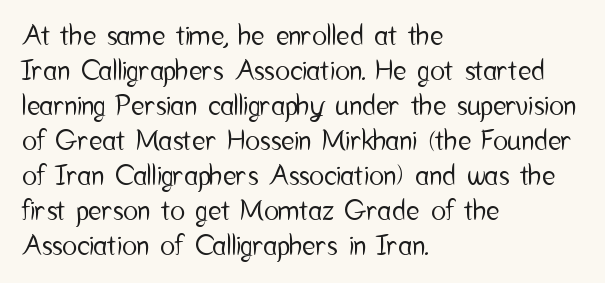
Examine the stroke ends and you'll find no serifs. Posture: vertical. The gap between lines stays unmarked. Caption: multi-line text, flush left, ragged right. Here the designer chose a conventional face with non-uniform glyph widths.
